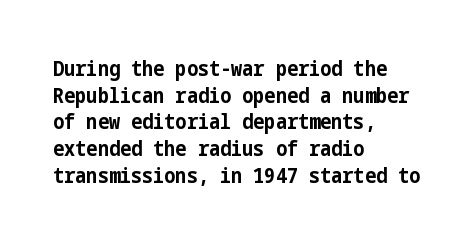
Q: Is the text bold? A: Yes.
Q: Is the text italic (slanted)? A: No, it is upright.
Q: Is the text underlined? A: No.
Q: How is the paragraph aligned? A: Left-aligned.
Q: Is the spacing between letters normal or unusually wide? A: Normal.
Q: Is the spacing between lines tight, normal or loose? A: Normal.
